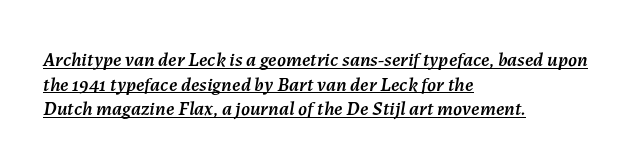
Q: Is the text italic (slanted)? A: Yes, it leans right by about 7 degrees.
Q: Is the text underlined? A: Yes.
Q: How is the paragraph aligned? A: Left-aligned.
Q: Is the spacing between letters normal or unusually wide? A: Normal.
